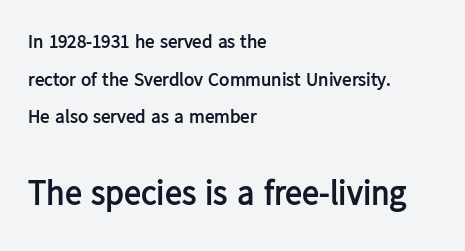
Compared with an ordinary text face, these strokes are far heavier — a full bold. Bare-footed words on every line. Character size in the trailing block exceeds that of the leading block. A great deal of white space separates one row of letters from the next. Line beginnings align vertically; line endings do not. How are the letters spaced? Ordinarily, with no added tracking.
